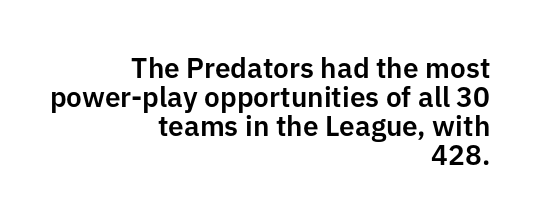
The image shows 28 px sans-serif type, upright; set right-aligned, tight line spacing (1.04x), normal letter spacing, not underlined; low stroke contrast and a medium x-height.
